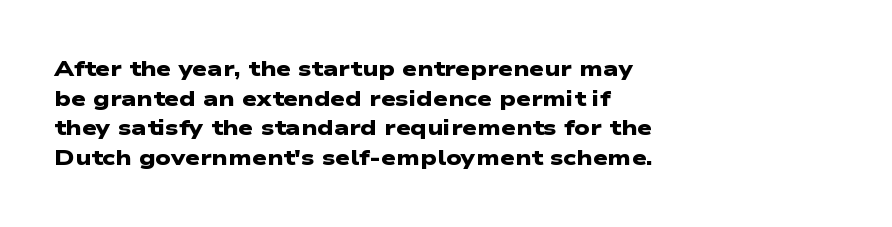
The image shows 21 px bold type; set left-aligned, normal line spacing (1.41x), normal letter spacing, not underlined.
